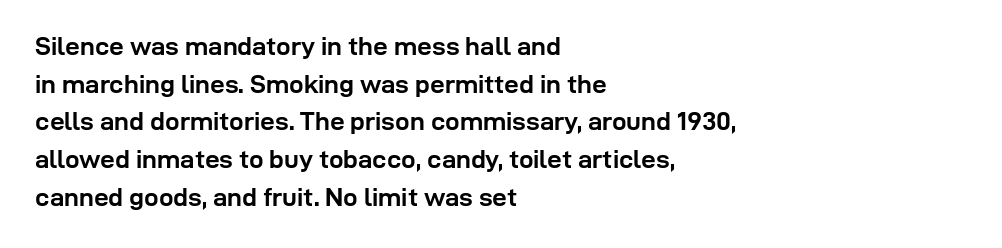
On the weight axis this lands at bold, roughly 700. Words float on clear page, feet unadorned. Interline gaps are of average width in this sample. The rendering keeps characters at their native spacing. In terms of posture, this sample is upright.
